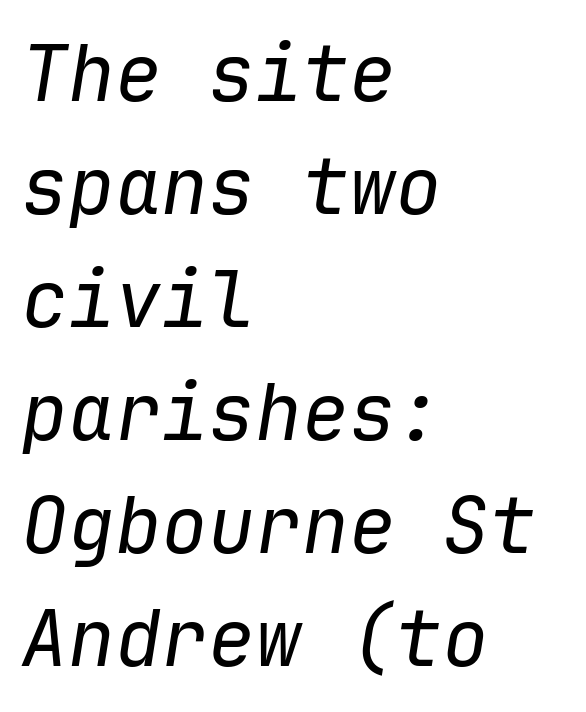
The image shows 78 px regular-weight type, italic (leaning right), monospaced; set left-aligned, normal line spacing (1.45x), normal letter spacing, not underlined; low stroke contrast and a medium x-height.
